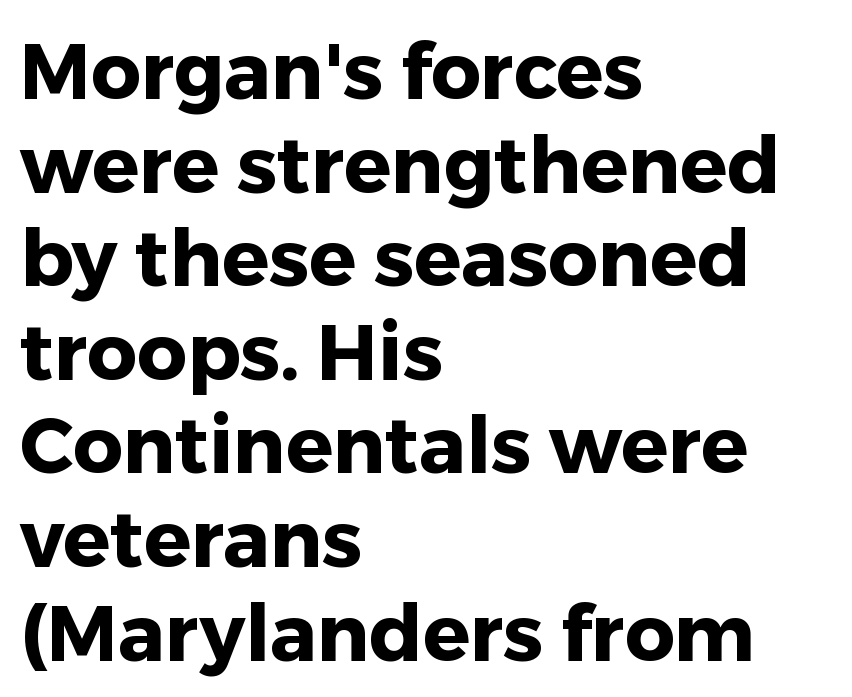
{"serif": "no", "italic": "no", "bold": "yes", "weight": "heavy", "width": "normal", "stroke_contrast": "low", "x_height": "medium", "monospaced": "no", "underline": "no", "align": "left", "line_spacing_ratio": 1.2, "letter_spacing": "normal", "letter_spacing_em": 0.0, "glyph_px": 78}
